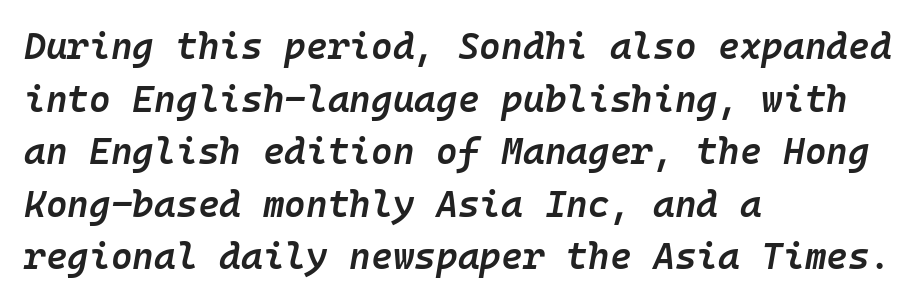
The passage shown has conventional tracking throughout. Plain, unruled lines of type. The face used here has a pronounced slope to its letters. Do the characters align in a grid? Yes, the font is monospaced.
